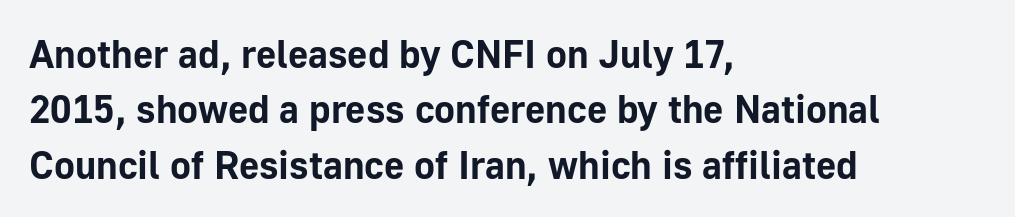
The image shows 39 px bold sans-serif type, upright; set left-aligned, normal line spacing (1.42x), normal letter spacing, not underlined; low stroke contrast and a medium x-height.
